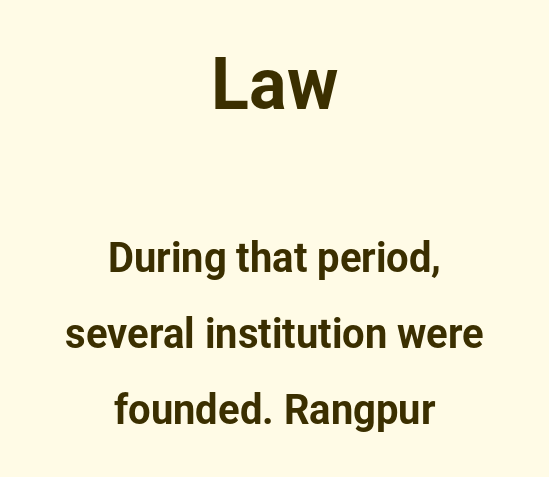
Q: Is the text italic (slanted)? A: No, it is upright.
Q: Is the typeface a serif or a sans-serif typeface? A: Sans-serif.
Q: Is the text underlined? A: No.
Q: How is the paragraph aligned? A: Centered.
Q: Is the spacing between letters normal or unusually wide? A: Normal.
Q: Is the spacing between lines tight, normal or loose? A: Loose.
Q: Which block of text is set in a larger size, the first (top) or the second (bottom)? A: The first (top) one.
Q: Width (condensed, normal, or wide)? A: Normal.
Q: Stroke contrast? A: Low.
Q: x-height? A: Medium.
Q: Monospaced? A: No.
